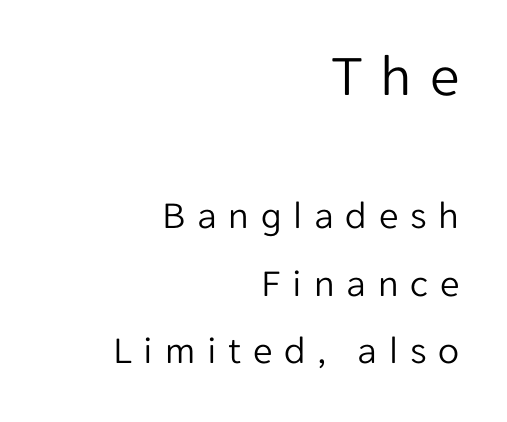
{"serif": "no", "italic": "no", "bold": "no", "weight": "light", "width": "normal", "stroke_contrast": "low", "x_height": "medium", "monospaced": "no", "underline": "no", "align": "right", "line_spacing_ratio": 1.73, "letter_spacing": "wide", "letter_spacing_em": 0.3, "larger_block": "first", "size_ratio": 1.51, "glyph_px": 59}
